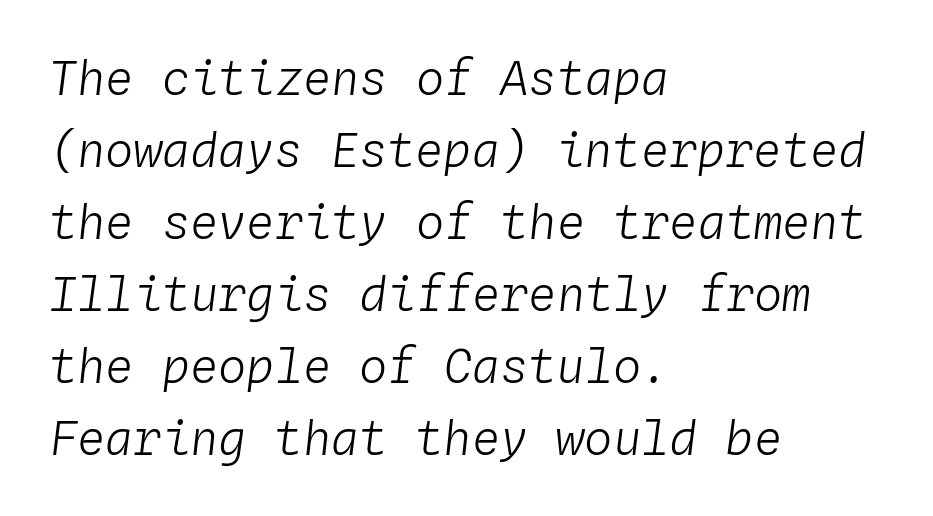
Q: Is the text bold? A: No.
Q: Is the text italic (slanted)? A: Yes, it leans right by about 4 degrees.
Q: Is the text underlined? A: No.
Q: How is the paragraph aligned? A: Left-aligned.
Q: Is the spacing between letters normal or unusually wide? A: Normal.
Q: Is the spacing between lines tight, normal or loose? A: Normal.
Q: Width (condensed, normal, or wide)? A: Normal.
Q: Stroke contrast? A: Low.
Q: x-height? A: Medium.
Q: Monospaced? A: Yes.
